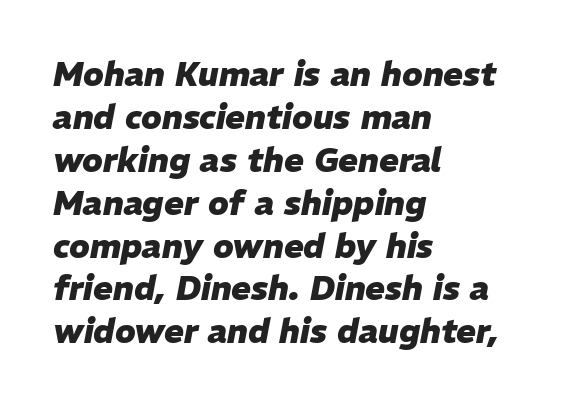
The image shows 33 px heavy type, italic (leaning right); set left-aligned, normal line spacing (1.3x), normal letter spacing, not underlined; low stroke contrast and a medium x-height.
